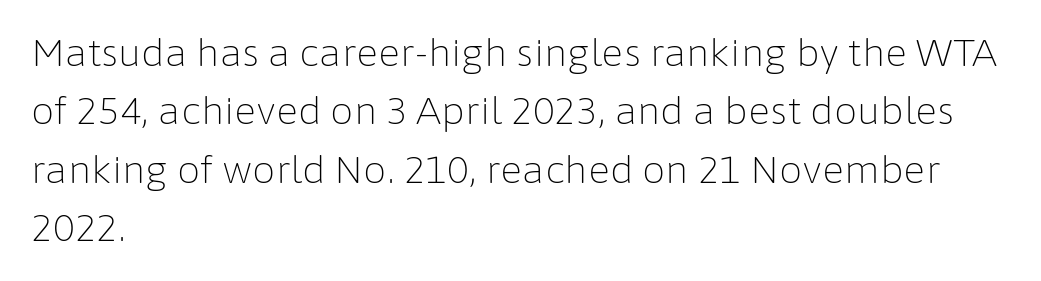
The image shows 37 px light sans-serif type, upright; set left-aligned, normal line spacing (1.58x), normal letter spacing, not underlined; low stroke contrast and a medium x-height.
